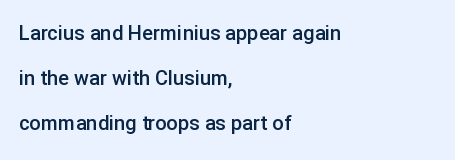
The passage is arranged the way most books set body copy — flush left. Do the letters lean? They stand straight. Standard letterfit; no display-style spreading of the glyphs. How heavy is the stroke? Medium-heavy — a semibold, shy of bold. Airy leading.
